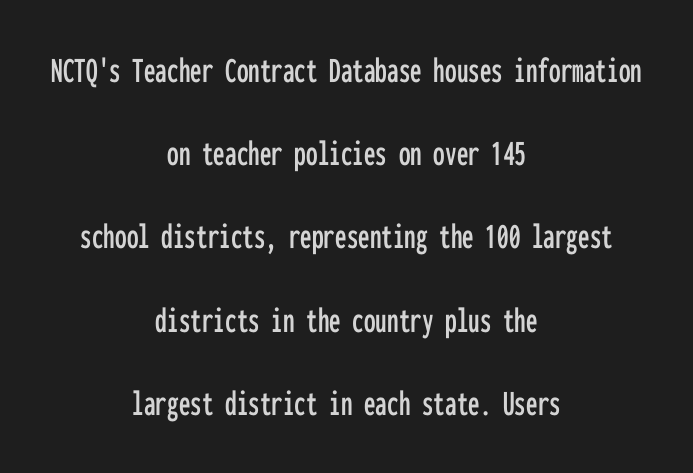
The image shows 37 px condensed sans-serif type, upright, monospaced; set centered, loose line spacing (2.25x), normal letter spacing, not underlined; low stroke contrast and a medium x-height.
